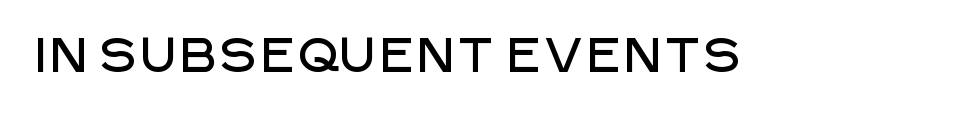
The gap between lines stays unmarked. Font category for this specimen: sans-serif. Nope, not italic — everything's standing straight. A typesetter would call this zero additional tracking. Think of a printed novel: that variable character pitch is what you see here.
